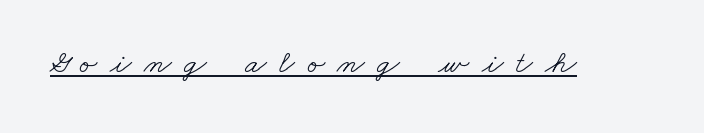
Q: Is the text bold? A: No.
Q: Is the typeface a serif or a sans-serif typeface? A: Serif.
Q: Is the text underlined? A: Yes.
Q: Is the spacing between letters normal or unusually wide? A: Unusually wide.
Q: Width (condensed, normal, or wide)? A: Wide.
Q: Stroke contrast? A: Low.
Q: x-height? A: Small.
Q: Monospaced? A: No.
